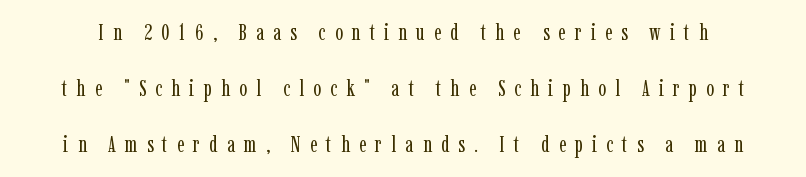
The image shows 23 px text type, upright; set loose line spacing (2.44x), unusually wide letter spacing (+0.4 em), not underlined.
